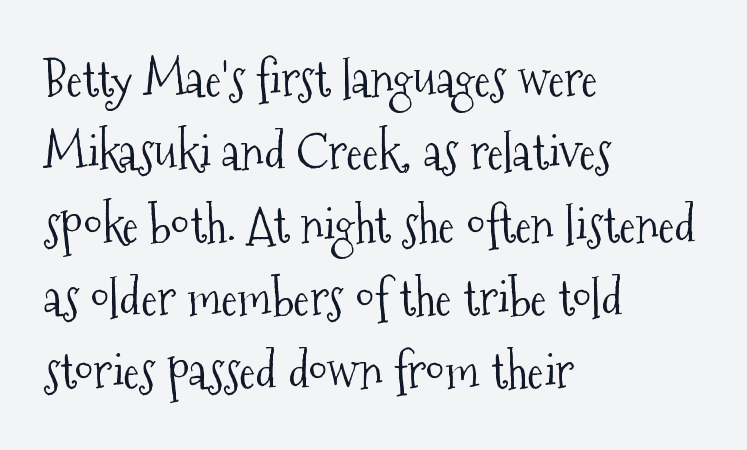
The image shows 49 px light, condensed serif type, upright; set left-aligned, normal line spacing (1.49x), normal letter spacing, not underlined; medium stroke contrast and a medium x-height.
